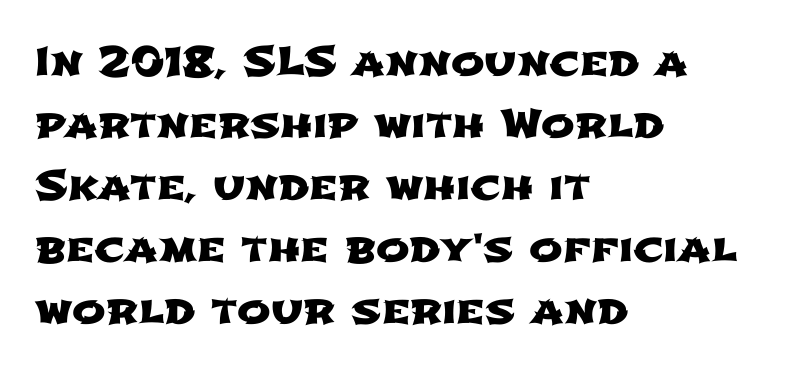
{"serif": "no", "width": "wide", "stroke_contrast": "low", "x_height": "medium", "monospaced": "no", "underline": "no", "align": "left", "line_spacing": "normal", "line_spacing_ratio": 1.55, "letter_spacing": "normal", "letter_spacing_em": 0.0, "glyph_px": 40}
